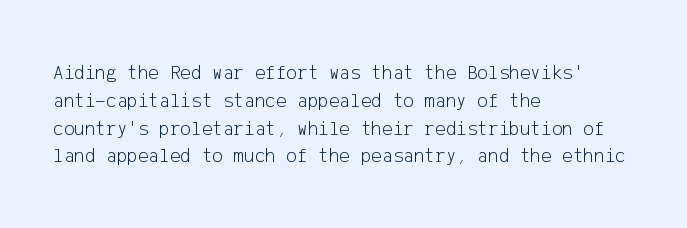
Nothing heavy about these letters — not bold at all. Compared with a centered layout, this one pins lines to the left instead. Spacing between characters is what you'd get straight out of the box. Posture: vertical. Anything drawn beneath the words? Only blank space.
